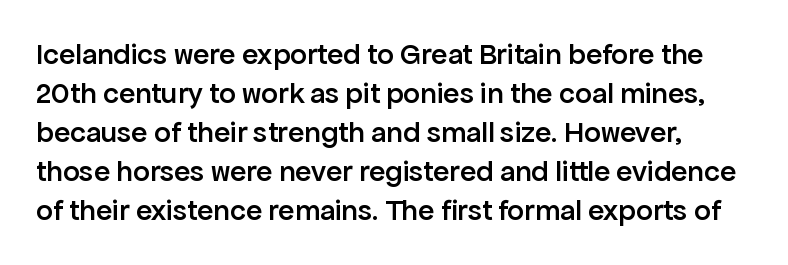
The image shows 30 px semibold sans-serif type, upright; set normal line spacing (1.3x), normal letter spacing, not underlined; low stroke contrast and a medium x-height.
